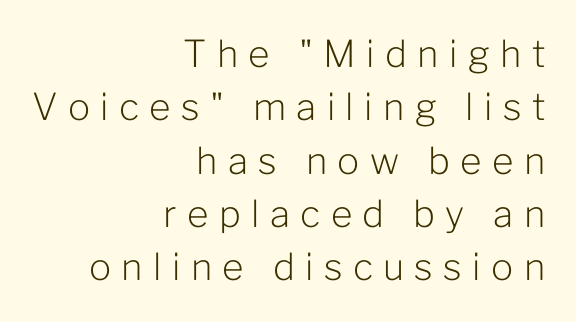
Typeset ragged left — the right edge is the straight one. Observe the absence of serifs on each vertical stroke in this sample. Posture: straight, roman, zero tilt. The designer left line spacing at the default. Note the varied advance widths — an 'i' is clearly narrower than an 'm'. A quiet, ordinary-to-light weight characterises the typeface.
